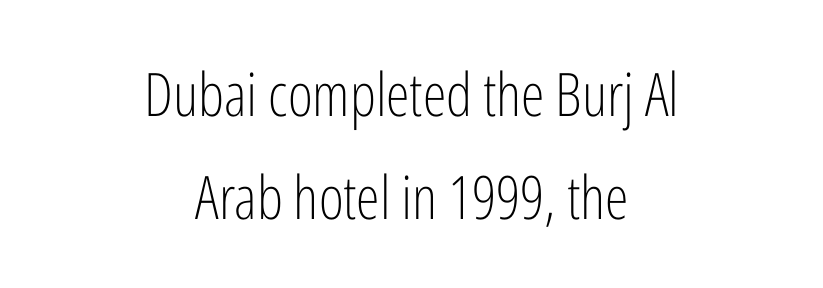
{"serif": "no", "italic": "no", "bold": "no", "weight": "light", "width": "condensed", "stroke_contrast": "low", "x_height": "medium", "monospaced": "no", "underline": "no", "align": "center", "line_spacing_ratio": 1.71, "letter_spacing": "normal", "letter_spacing_em": 0.0, "glyph_px": 60}
